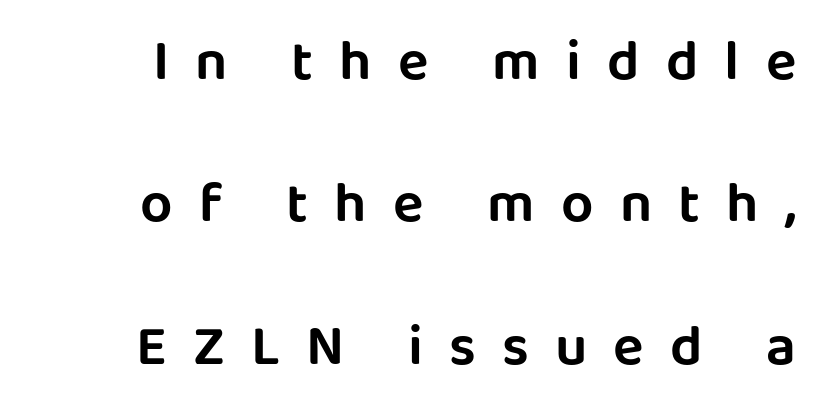
Q: Is the text italic (slanted)? A: No, it is upright.
Q: Is the typeface a serif or a sans-serif typeface? A: Sans-serif.
Q: Is the text underlined? A: No.
Q: How is the paragraph aligned? A: Right-aligned.
Q: Is the spacing between letters normal or unusually wide? A: Unusually wide.
Q: Is the spacing between lines tight, normal or loose? A: Loose.
Q: Width (condensed, normal, or wide)? A: Normal.
Q: Stroke contrast? A: Low.
Q: x-height? A: Large.
Q: Monospaced? A: No.
